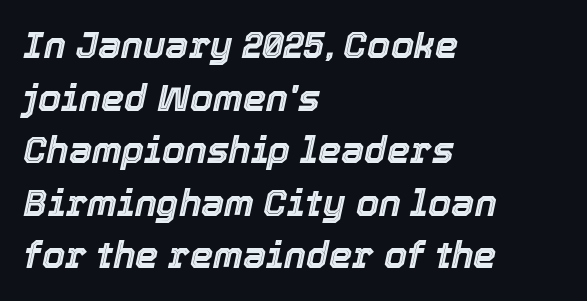
Layout note: lines flush left. Each row of text sits above clean, open space. A typesetter would call this zero additional tracking. Normally led — the rows are evenly, conventionally spaced.
